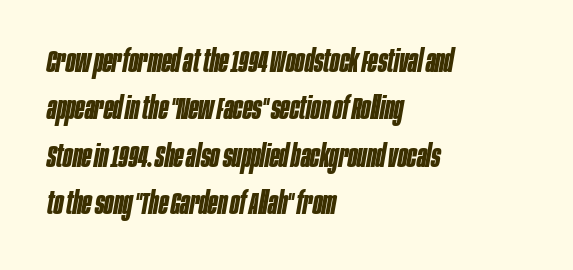
Q: Is the text bold? A: Yes.
Q: Is the text italic (slanted)? A: Yes, it leans right by about 10 degrees.
Q: Is the text underlined? A: No.
Q: How is the paragraph aligned? A: Left-aligned.
Q: Is the spacing between letters normal or unusually wide? A: Normal.
Q: Is the spacing between lines tight, normal or loose? A: Normal.
Q: Width (condensed, normal, or wide)? A: Condensed.
Q: Stroke contrast? A: Low.
Q: x-height? A: Large.
Q: Monospaced? A: No.
